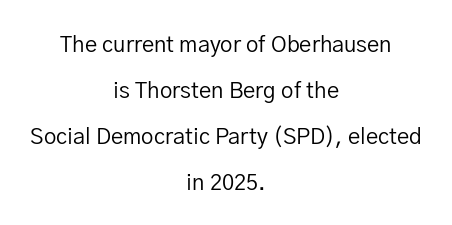
The image shows 22 px text type, upright; set centered, loose line spacing (2.09x), normal letter spacing, not underlined.
